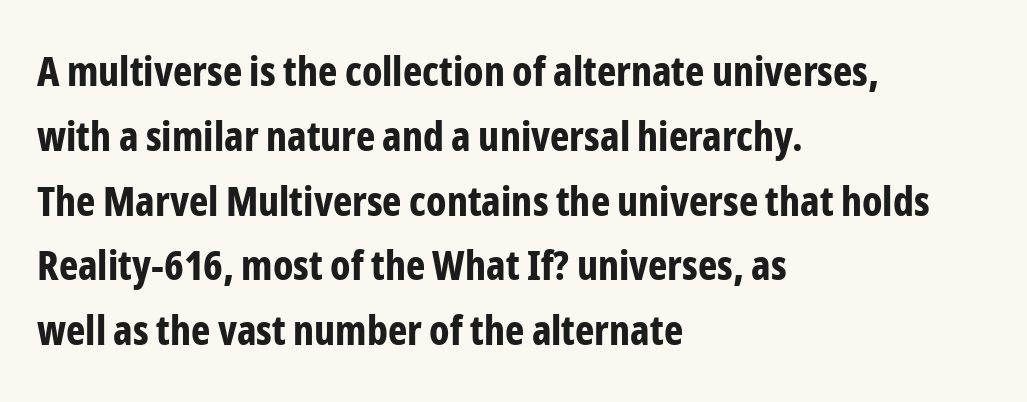
Q: Is the text bold? A: Yes.
Q: Is the text italic (slanted)? A: No, it is upright.
Q: Is the typeface a serif or a sans-serif typeface? A: Sans-serif.
Q: Is the text underlined? A: No.
Q: How is the paragraph aligned? A: Left-aligned.
Q: Is the spacing between letters normal or unusually wide? A: Normal.
Q: Is the spacing between lines tight, normal or loose? A: Normal.
Q: Width (condensed, normal, or wide)? A: Condensed.
Q: Stroke contrast? A: Low.
Q: x-height? A: Medium.
Q: Monospaced? A: No.
